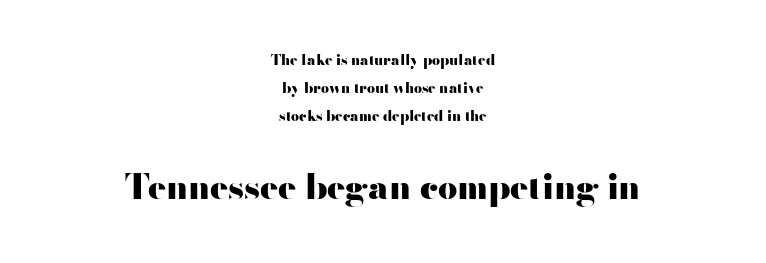
{"italic": "no", "bold": "yes", "weight": "heavy", "width": "wide", "stroke_contrast": "high", "x_height": "small", "monospaced": "no", "underline": "no", "align": "center", "line_spacing": "loose", "line_spacing_ratio": 2.0, "letter_spacing": "normal", "letter_spacing_em": 0.0, "larger_block": "second", "size_ratio": 2.43, "glyph_px": 34}
